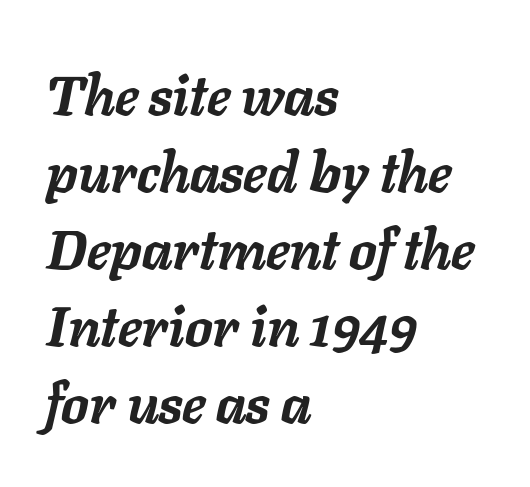
This block has exactly the height ordinary leading produces. Caption: bold face, heavy strokes. Students, note that the glyphs here touch the page at normal intervals. The passage shown leans; its letterforms are oblique.
